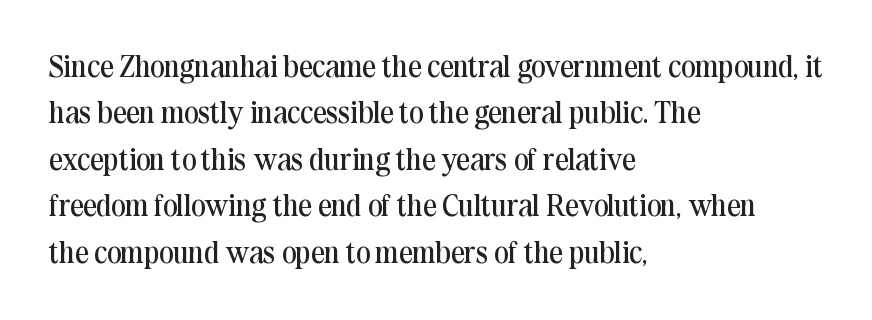
Alignment: flush left. This rendering employs a face with finishing strokes, i.e., a serif. Unbolded letterforms with no extra heft. Think of a printed novel: that variable character pitch is what you see here.
